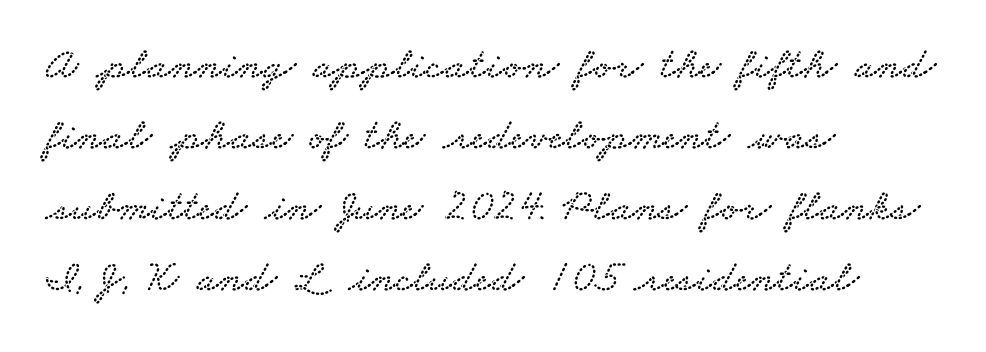
The image shows 45 px wide type; set left-aligned, normal line spacing (1.58x), normal letter spacing, not underlined; low stroke contrast and a small x-height.
